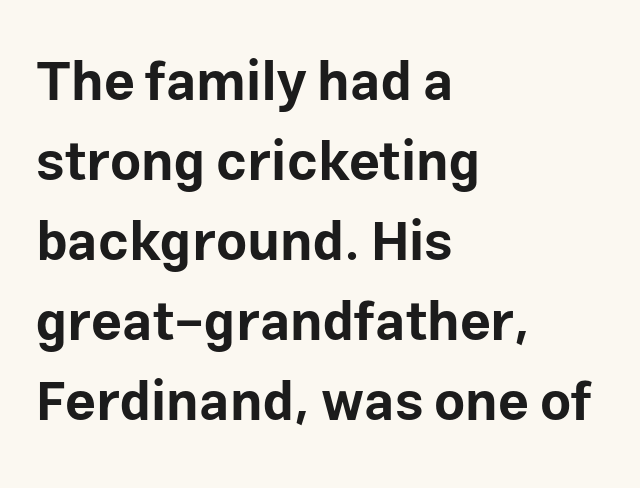
The image shows 54 px bold sans-serif type, upright; set left-aligned, normal line spacing (1.48x), normal letter spacing, not underlined; low stroke contrast and a medium x-height.
